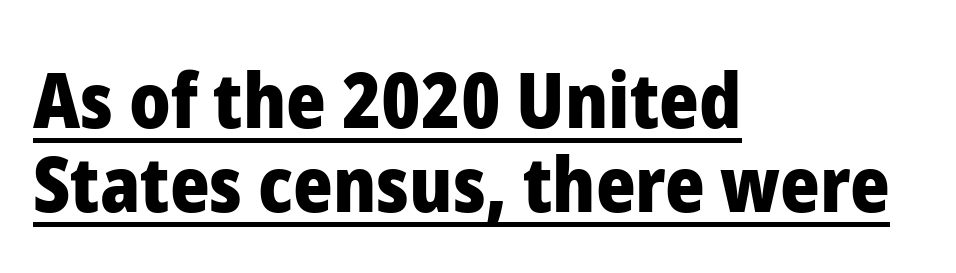
{"serif": "no", "italic": "no", "bold": "yes", "weight": "heavy", "width": "normal", "stroke_contrast": "low", "x_height": "medium", "monospaced": "no", "underline": "yes", "align": "left", "line_spacing": "tight", "line_spacing_ratio": 1.11, "letter_spacing": "normal", "letter_spacing_em": 0.0, "glyph_px": 76}
